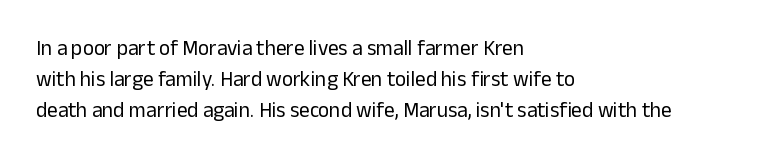
The image shows 21 px text type, upright; set left-aligned, normal line spacing (1.47x), normal letter spacing, not underlined.
